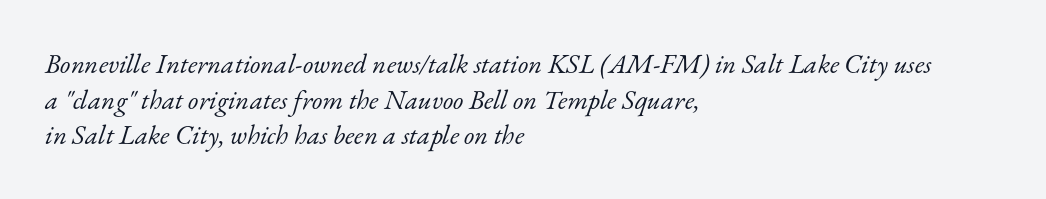
{"italic": "yes", "lean": "right", "slant_degrees": 17, "bold": "no", "underline": "no", "align": "left", "line_spacing": "normal", "line_spacing_ratio": 1.32, "letter_spacing": "normal", "letter_spacing_em": 0.0, "glyph_px": 27}
